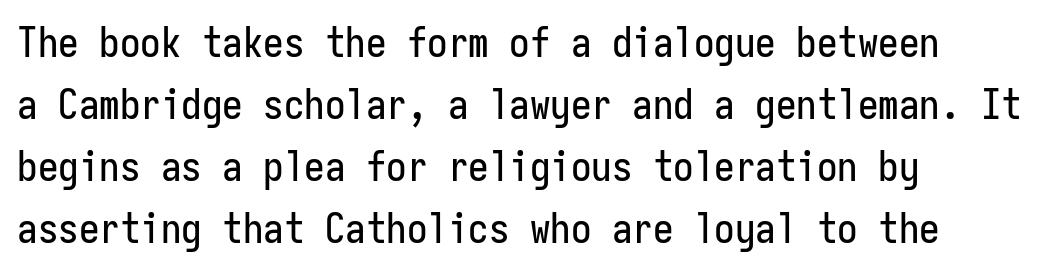
The image shows 41 px condensed sans-serif type, upright, monospaced; set left-aligned, normal line spacing (1.51x), normal letter spacing, not underlined; low stroke contrast and a medium x-height.
